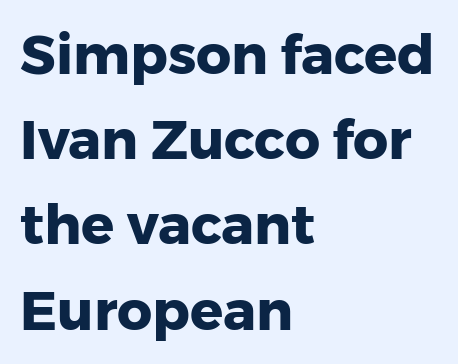
The image shows 55 px heavy sans-serif type, upright; set left-aligned, normal line spacing (1.55x), normal letter spacing, not underlined; low stroke contrast and a medium x-height.
